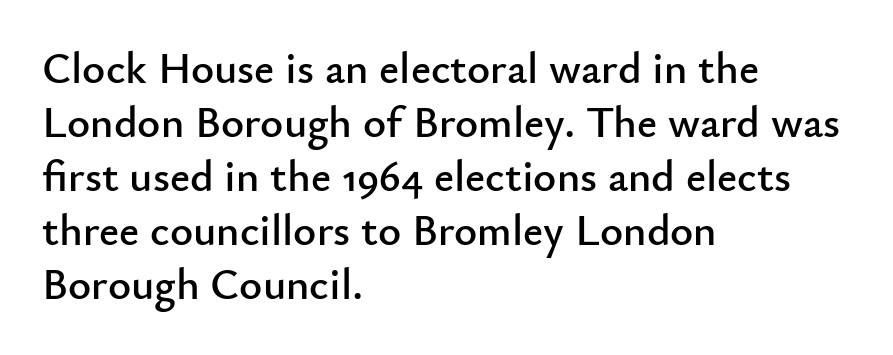
The image shows 44 px sans-serif type, upright; set left-aligned, line spacing 1.23x, normal letter spacing, not underlined; low stroke contrast and a small x-height.
